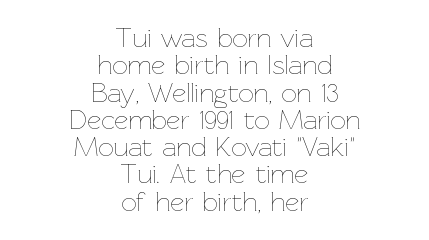
The image shows 27 px text type, upright; set centered, tight line spacing (1.01x), normal letter spacing, not underlined.
